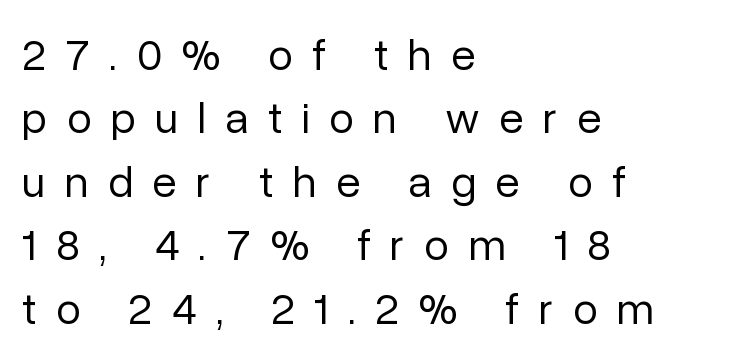
{"serif": "no", "italic": "no", "bold": "no", "weight": "regular", "width": "normal", "stroke_contrast": "low", "x_height": "medium", "monospaced": "no", "underline": "no", "align": "left", "line_spacing": "normal", "line_spacing_ratio": 1.41, "letter_spacing": "wide", "letter_spacing_em": 0.43, "glyph_px": 45}
